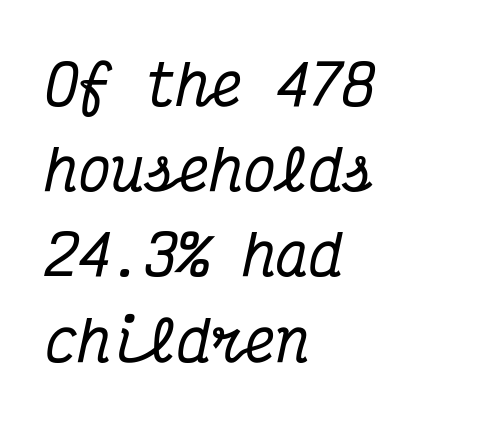
The image shows 55 px condensed serif type, italic (leaning right), monospaced; set left-aligned, normal line spacing (1.55x), normal letter spacing, not underlined; medium stroke contrast and a medium x-height.
